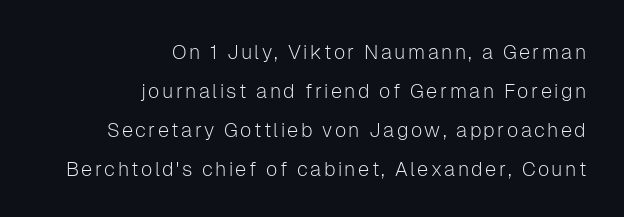
The type sits square on the baseline with zero lean. Unbolded letterforms with no extra heft. Loosely led — the rows are spread out. Beneath every word, the page is bare.
